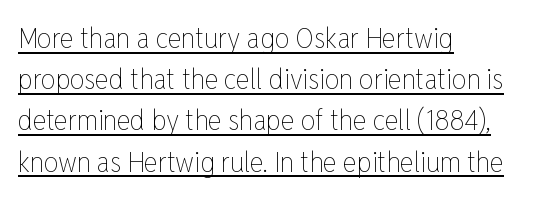
{"italic": "no", "bold": "no", "weight": "thin", "width": "condensed", "stroke_contrast": "low", "x_height": "medium", "monospaced": "no", "underline": "yes", "align": "left", "line_spacing": "normal", "line_spacing_ratio": 1.42, "letter_spacing": "normal", "letter_spacing_em": 0.0, "glyph_px": 29}
